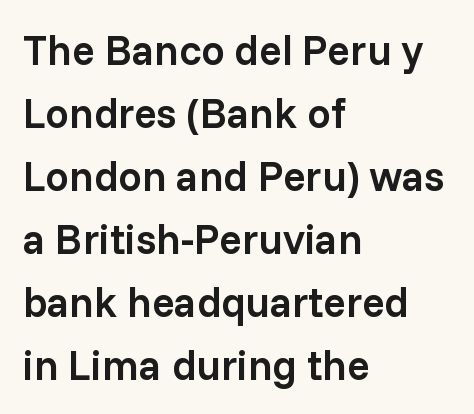
Its strokes are somewhat broadened, the hallmark of semibold type. Interline gaps are of average width in this sample. In terms of posture, this sample is upright. Decoration check: the copy has no underline. Does the copy run flush right? No — it runs flush left. Nobody touched the tracking dial on this one.
